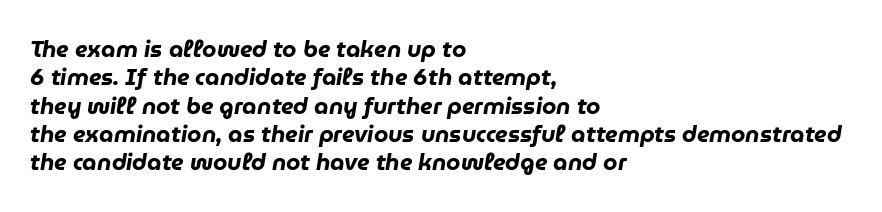
The image shows 23 px bold type, italic (leaning right); set left-aligned, line spacing 1.23x, normal letter spacing, not underlined.
